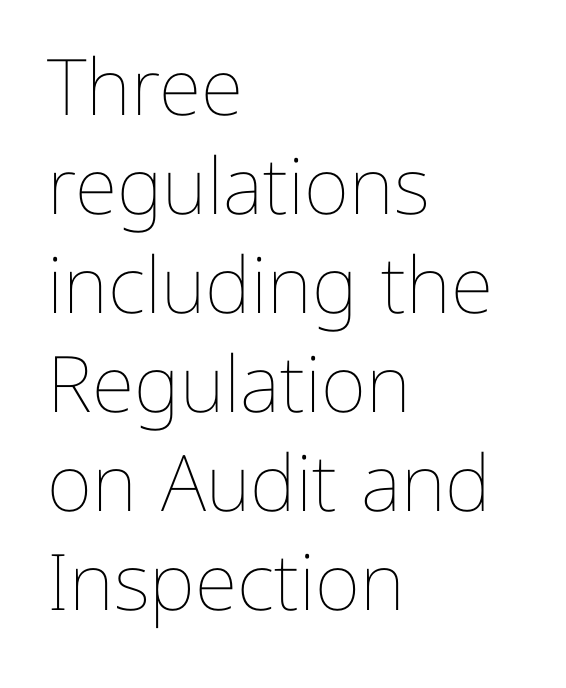
Q: Is the text bold? A: No.
Q: Is the text italic (slanted)? A: No, it is upright.
Q: Is the text underlined? A: No.
Q: How is the paragraph aligned? A: Left-aligned.
Q: Is the spacing between letters normal or unusually wide? A: Normal.
Q: Is the spacing between lines tight, normal or loose? A: Normal.
Q: Width (condensed, normal, or wide)? A: Normal.
Q: Stroke contrast? A: Low.
Q: x-height? A: Medium.
Q: Monospaced? A: No.
